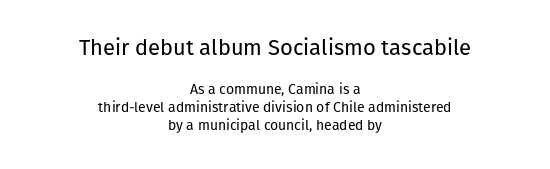
The image shows 22 px text type, upright; set centered, normal line spacing (1.29x), normal letter spacing, not underlined; the first (top) block is 1.57x larger.
